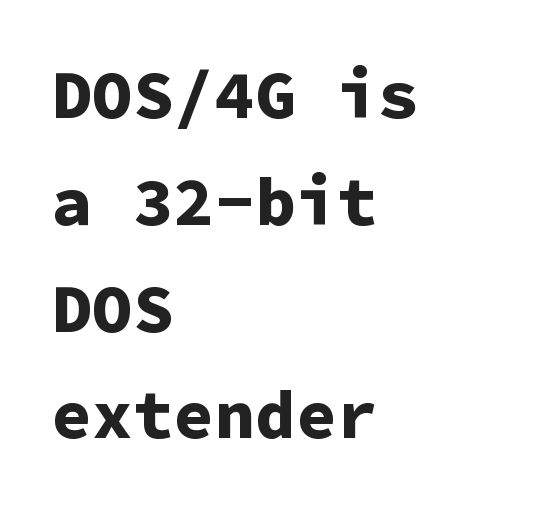
{"serif": "no", "italic": "no", "bold": "yes", "weight": "bold", "width": "normal", "stroke_contrast": "low", "x_height": "medium", "monospaced": "yes", "underline": "no", "align": "left", "line_spacing": "normal", "line_spacing_ratio": 1.57, "letter_spacing": "normal", "letter_spacing_em": 0.0, "glyph_px": 68}
